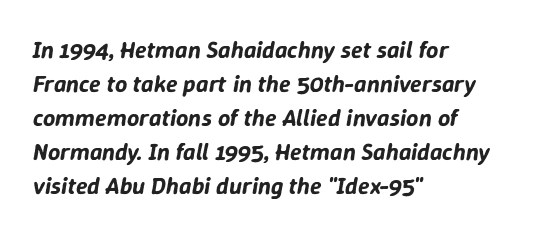
The image shows 24 px text type, italic (leaning right); set left-aligned, normal line spacing (1.42x), normal letter spacing, not underlined.
